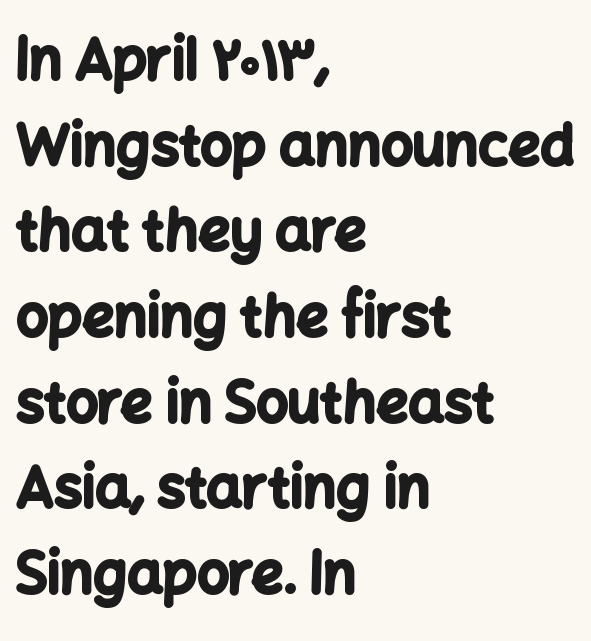
Q: Is the text bold? A: Yes.
Q: Is the text italic (slanted)? A: No, it is upright.
Q: Is the typeface a serif or a sans-serif typeface? A: Sans-serif.
Q: Is the text underlined? A: No.
Q: How is the paragraph aligned? A: Left-aligned.
Q: Is the spacing between letters normal or unusually wide? A: Normal.
Q: Is the spacing between lines tight, normal or loose? A: Normal.
Q: Width (condensed, normal, or wide)? A: Normal.
Q: Stroke contrast? A: Low.
Q: x-height? A: Medium.
Q: Monospaced? A: No.
